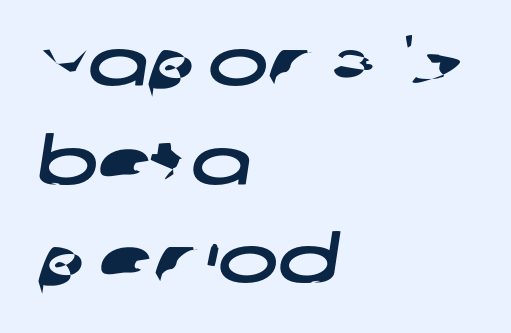
Q: Is the typeface a serif or a sans-serif typeface? A: Sans-serif.
Q: Is the text underlined? A: No.
Q: How is the paragraph aligned? A: Left-aligned.
Q: Is the spacing between letters normal or unusually wide? A: Normal.
Q: Is the spacing between lines tight, normal or loose? A: Normal.
Q: Width (condensed, normal, or wide)? A: Wide.
Q: Stroke contrast? A: Low.
Q: x-height? A: Large.
Q: Monospaced? A: No.
